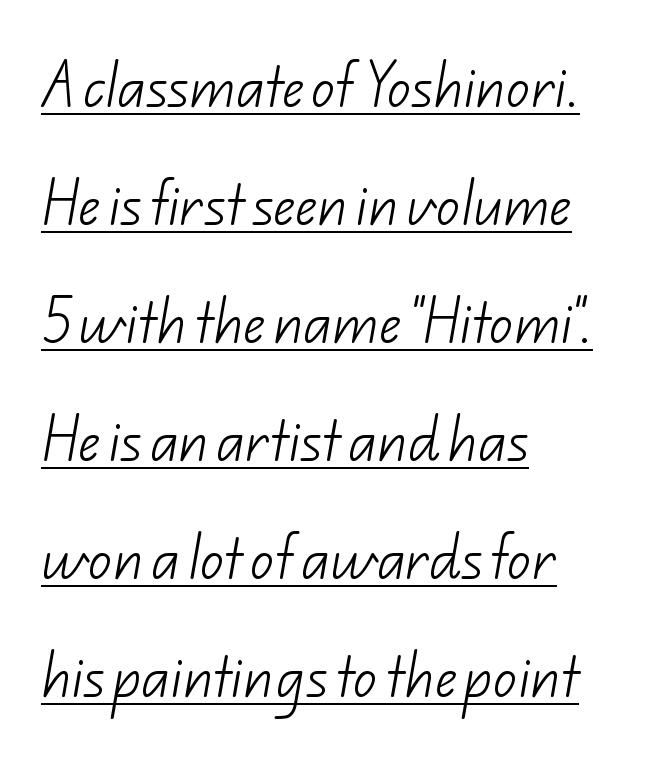
The image shows 48 px light sans-serif type; set left-aligned, loose line spacing (2.46x), normal letter spacing, underlined; low stroke contrast and a small x-height.
